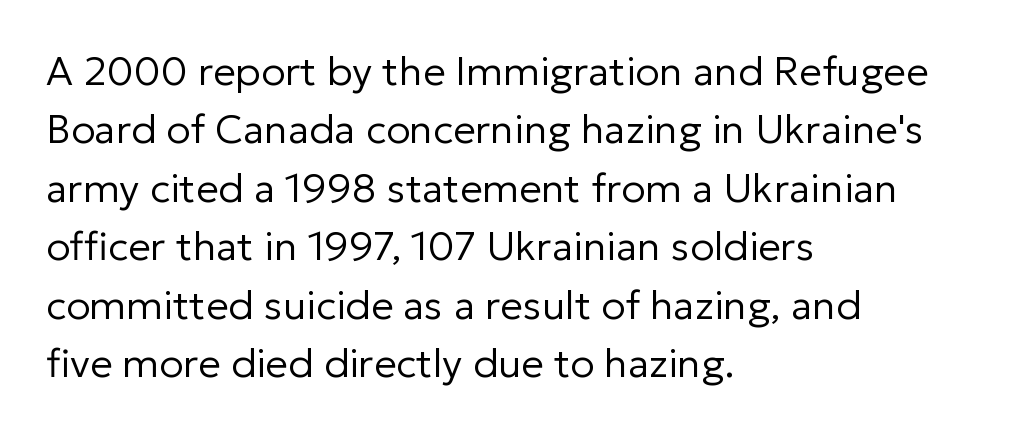
The space between consecutive lines is moderate. The face used here is a sans, in the tradition of grotesques and geometrics. The gap between lines stays unmarked. Teacher's note: observe the even left margin — that is flush-left alignment. Posture: vertical. This sample has the flowing, uneven cadence of proportional lettering.
